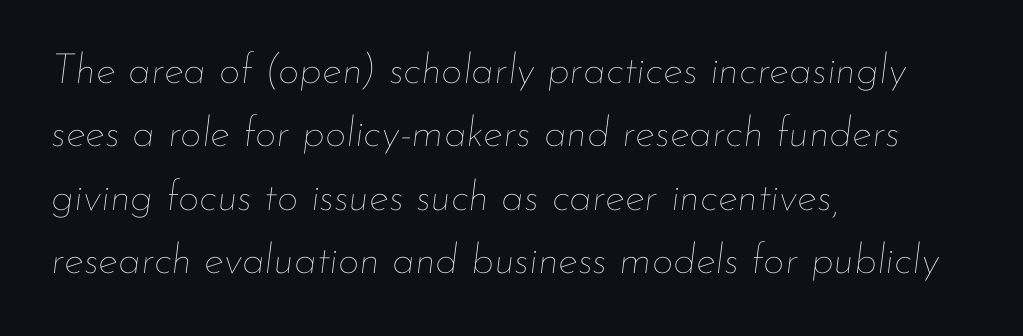
The image shows 42 px thin type, italic (leaning right); set left-aligned, normal line spacing (1.51x), normal letter spacing, not underlined; low stroke contrast and a small x-height.
